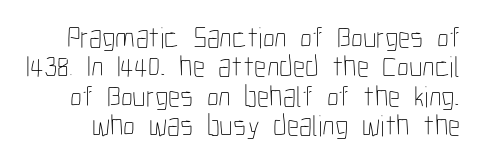
{"italic": "no", "bold": "no", "weight": "thin", "width": "condensed", "stroke_contrast": "low", "x_height": "medium", "monospaced": "no", "underline": "no", "line_spacing": "tight", "line_spacing_ratio": 0.98, "letter_spacing": "normal", "letter_spacing_em": 0.0, "glyph_px": 30}
